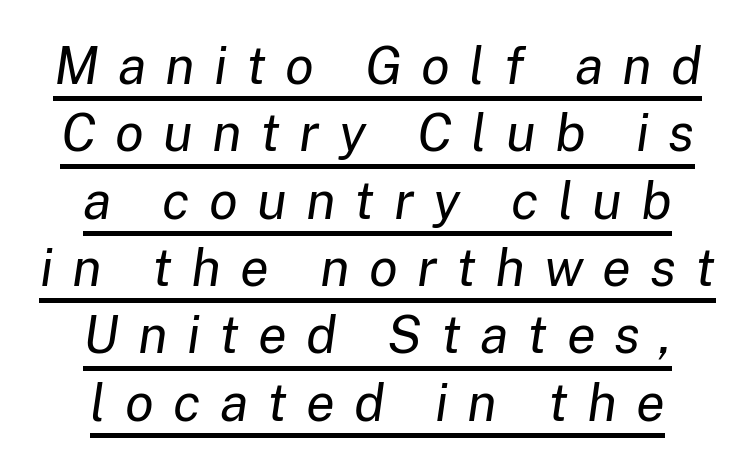
Notice how the stems are inclined rather than vertical — that's the hallmark of italics. Unbolded letterforms with no extra heft. Quick note: interline space is typical. The letters advance in unequal steps, a hallmark of proportional type. This sample uses expanded letter spacing, leaving extra air between glyphs. Descenders here cross a horizontal rule under the line.
